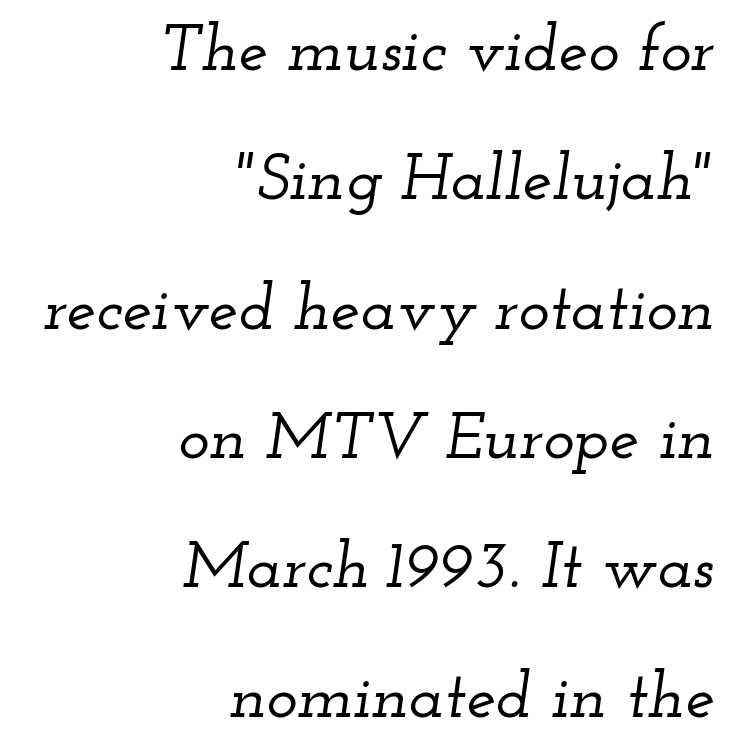
Q: Is the text italic (slanted)? A: Yes, it leans right by about 12 degrees.
Q: Is the typeface a serif or a sans-serif typeface? A: Serif.
Q: Is the text underlined? A: No.
Q: How is the paragraph aligned? A: Right-aligned.
Q: Is the spacing between letters normal or unusually wide? A: Normal.
Q: Is the spacing between lines tight, normal or loose? A: Loose.
Q: Width (condensed, normal, or wide)? A: Wide.
Q: Stroke contrast? A: Low.
Q: x-height? A: Small.
Q: Monospaced? A: No.
